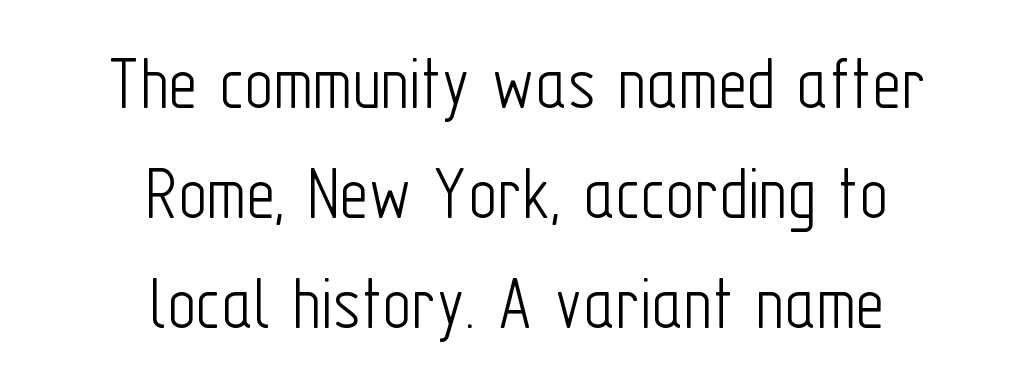
Q: Is the text bold? A: No.
Q: Is the text italic (slanted)? A: No, it is upright.
Q: Is the typeface a serif or a sans-serif typeface? A: Sans-serif.
Q: Is the text underlined? A: No.
Q: How is the paragraph aligned? A: Centered.
Q: Is the spacing between letters normal or unusually wide? A: Normal.
Q: Is the spacing between lines tight, normal or loose? A: Normal.
Q: Width (condensed, normal, or wide)? A: Condensed.
Q: Stroke contrast? A: Low.
Q: x-height? A: Medium.
Q: Monospaced? A: No.
